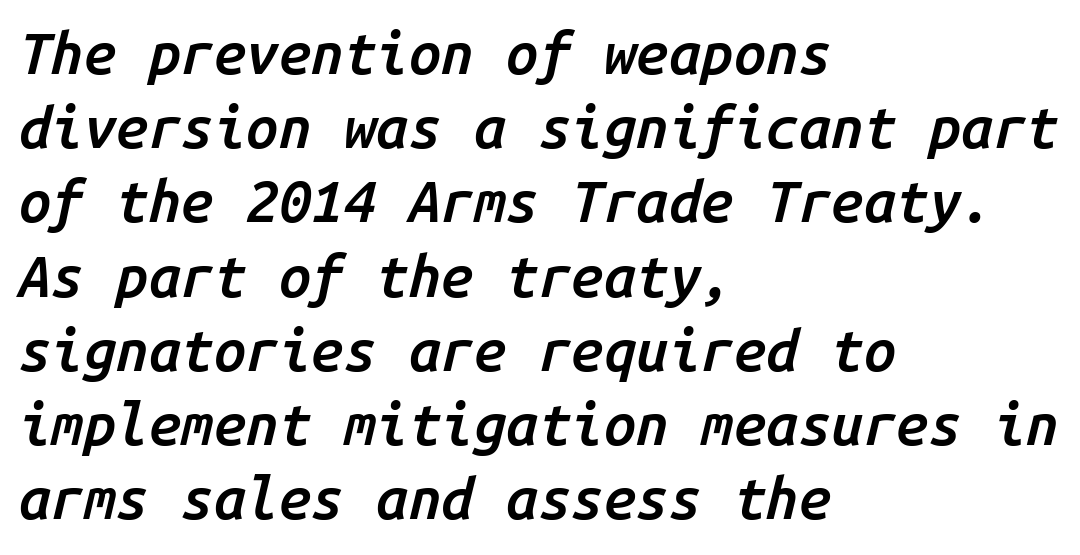
Regular leading. Typographic density is moderately raised because the face is semibold. Every character sits at an angle, as italics do. Look at the tracking — it's just the regular setting, nothing added. Fixed-width glyphs throughout — classic coding-font behaviour.
